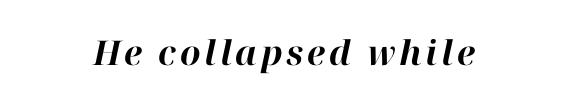
Q: Is the text bold? A: Yes.
Q: Is the text italic (slanted)? A: Yes, it leans right by about 12 degrees.
Q: Is the text underlined? A: No.
Q: How is the paragraph aligned? A: Centered.
Q: Width (condensed, normal, or wide)? A: Normal.
Q: Stroke contrast? A: High.
Q: x-height? A: Medium.
Q: Monospaced? A: No.
